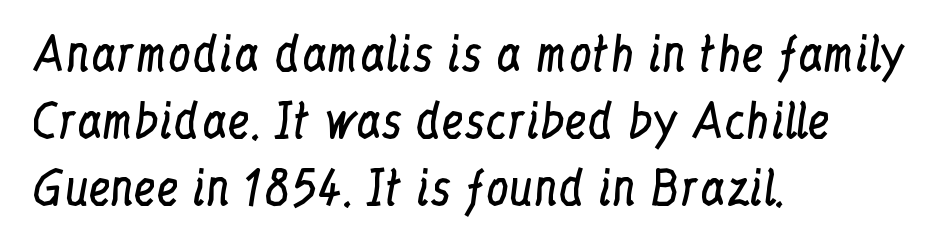
The image shows 46 px regular-weight, condensed serif type; set left-aligned, normal line spacing (1.46x), normal letter spacing, not underlined; low stroke contrast and a medium x-height.
